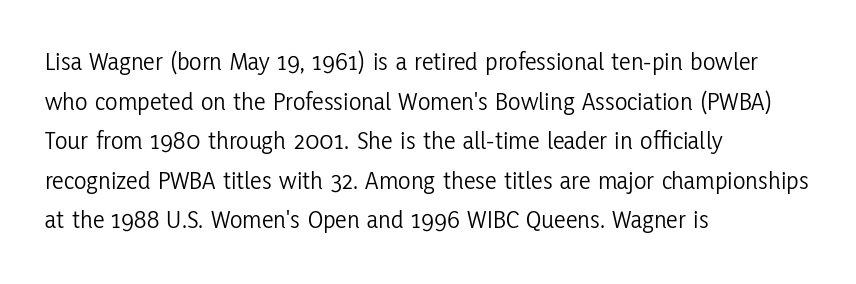
Q: Is the text bold? A: No.
Q: Is the text italic (slanted)? A: No, it is upright.
Q: Is the text underlined? A: No.
Q: How is the paragraph aligned? A: Left-aligned.
Q: Is the spacing between letters normal or unusually wide? A: Normal.
Q: Is the spacing between lines tight, normal or loose? A: Normal.
